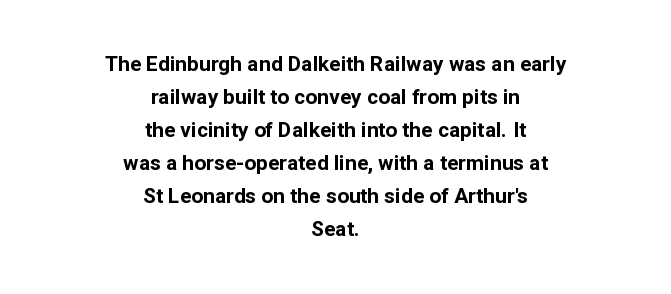
Q: Is the text bold? A: Yes.
Q: Is the text italic (slanted)? A: No, it is upright.
Q: Is the text underlined? A: No.
Q: How is the paragraph aligned? A: Centered.
Q: Is the spacing between letters normal or unusually wide? A: Normal.
Q: Is the spacing between lines tight, normal or loose? A: Normal.
